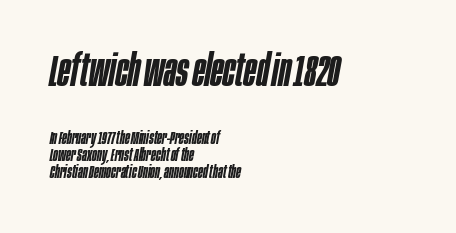
Q: Is the text bold? A: Semi-bold.
Q: Is the text italic (slanted)? A: Yes, it leans right by about 10 degrees.
Q: Is the text underlined? A: No.
Q: How is the paragraph aligned? A: Left-aligned.
Q: Is the spacing between letters normal or unusually wide? A: Normal.
Q: Is the spacing between lines tight, normal or loose? A: Tight.
Q: Which block of text is set in a larger size, the first (top) or the second (bottom)? A: The first (top) one.
Q: Width (condensed, normal, or wide)? A: Condensed.
Q: Stroke contrast? A: Low.
Q: x-height? A: Large.
Q: Monospaced? A: No.
